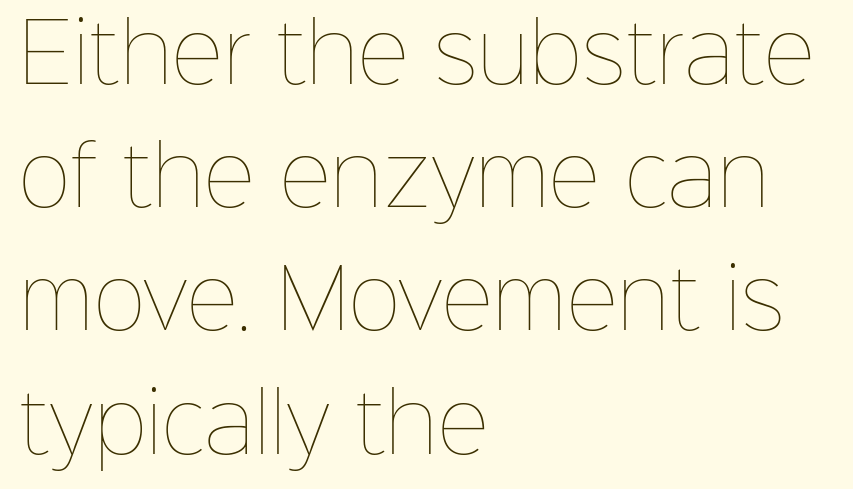
{"italic": "no", "bold": "no", "weight": "thin", "width": "normal", "stroke_contrast": "low", "x_height": "medium", "monospaced": "no", "underline": "no", "align": "left", "line_spacing": "normal", "line_spacing_ratio": 1.54, "letter_spacing": "normal", "letter_spacing_em": 0.0, "glyph_px": 80}
